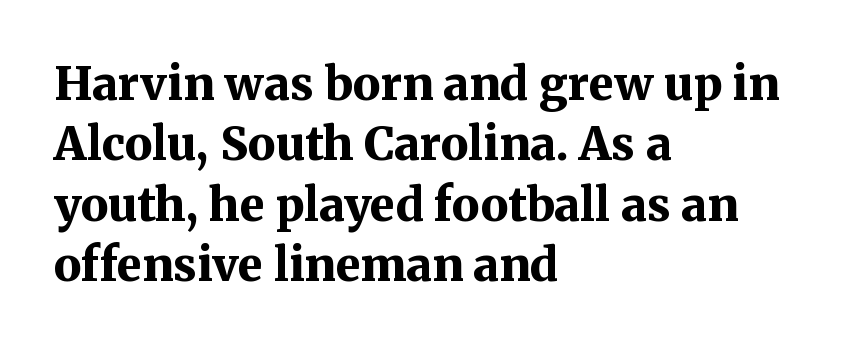
{"serif": "yes", "italic": "no", "bold": "yes", "weight": "bold", "width": "normal", "stroke_contrast": "medium", "x_height": "medium", "monospaced": "no", "underline": "no", "align": "left", "line_spacing": "normal", "line_spacing_ratio": 1.31, "letter_spacing": "normal", "letter_spacing_em": 0.0, "glyph_px": 46}
